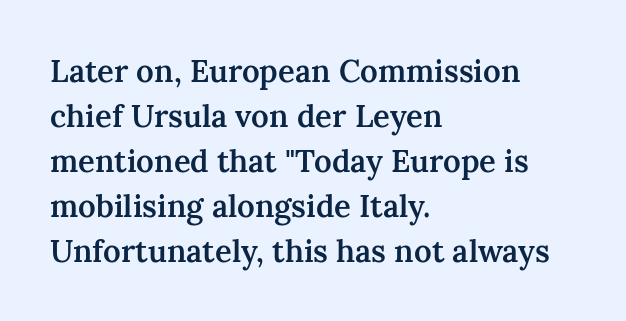
{"serif": "yes", "italic": "no", "bold": "semi", "weight": "semibold", "width": "normal", "stroke_contrast": "medium", "x_height": "medium", "monospaced": "no", "underline": "no", "align": "left", "line_spacing": "normal", "line_spacing_ratio": 1.45, "letter_spacing": "normal", "letter_spacing_em": 0.0, "glyph_px": 31}
